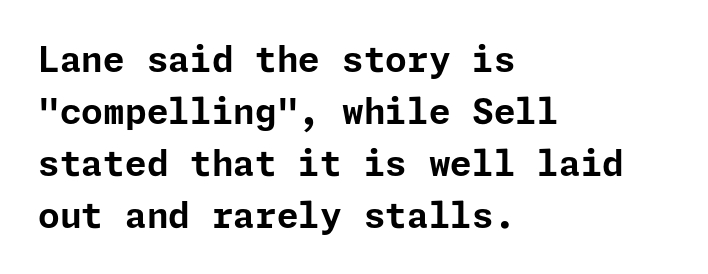
The image shows 35 px bold sans-serif type, upright; set left-aligned, normal line spacing (1.49x), normal letter spacing, not underlined; low stroke contrast and a medium x-height.
